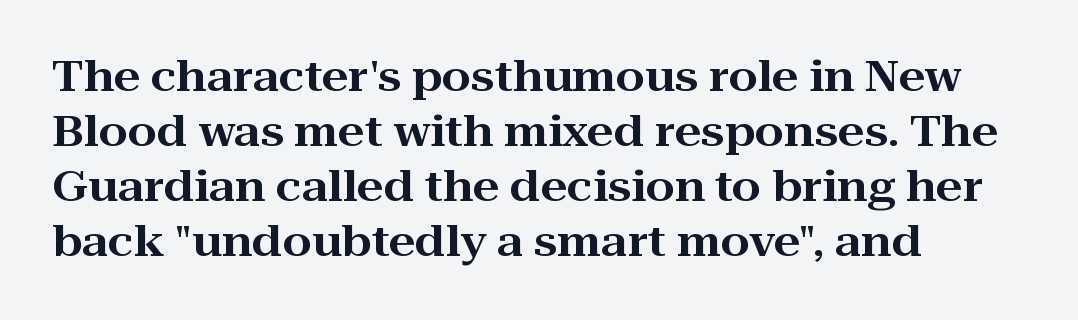
Q: Is the text italic (slanted)? A: No, it is upright.
Q: Is the typeface a serif or a sans-serif typeface? A: Serif.
Q: Is the text underlined? A: No.
Q: How is the paragraph aligned? A: Left-aligned.
Q: Is the spacing between letters normal or unusually wide? A: Normal.
Q: Is the spacing between lines tight, normal or loose? A: Normal.
Q: Width (condensed, normal, or wide)? A: Wide.
Q: Stroke contrast? A: High.
Q: x-height? A: Medium.
Q: Monospaced? A: No.
